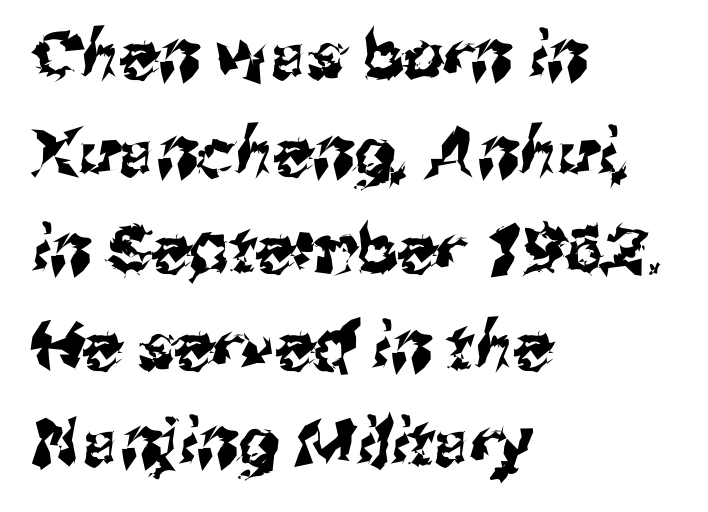
Q: Is the typeface a serif or a sans-serif typeface? A: Sans-serif.
Q: Is the text underlined? A: No.
Q: How is the paragraph aligned? A: Left-aligned.
Q: Is the spacing between letters normal or unusually wide? A: Normal.
Q: Is the spacing between lines tight, normal or loose? A: Normal.
Q: Width (condensed, normal, or wide)? A: Normal.
Q: Stroke contrast? A: Medium.
Q: x-height? A: Medium.
Q: Monospaced? A: No.
